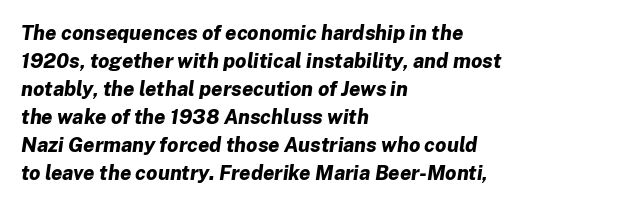
The passage shown stacks its lines at a standard gap. Standard letterfit; no display-style spreading of the glyphs. Its strokes are broad and dark, the hallmark of bold type. The rendering applies a slant to the glyphs. Check under the words: just untouched page. The paragraph shown leans on its left margin.
